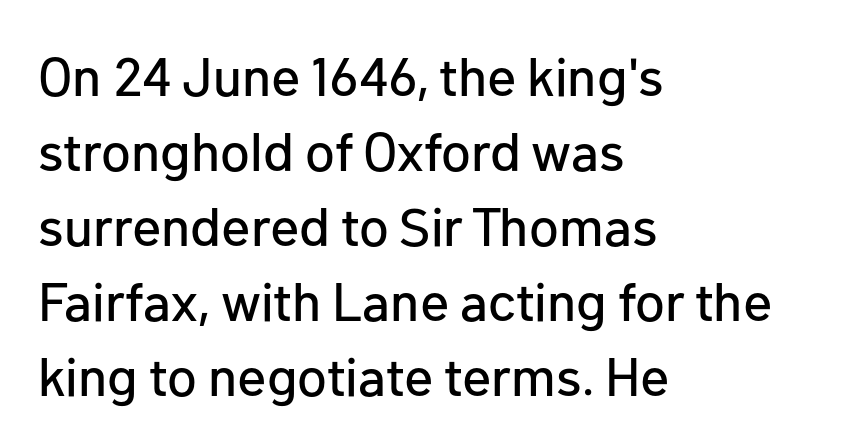
The face used here is rendered with its standard letterfit. The vertical gap from one line to the next is medium. Clear beneath every line of the passage. What kind of face is this? One without serifs — a sans. You can tell it's not italic because the verticals are truly vertical. In CSS terms this would be text-align: left.
